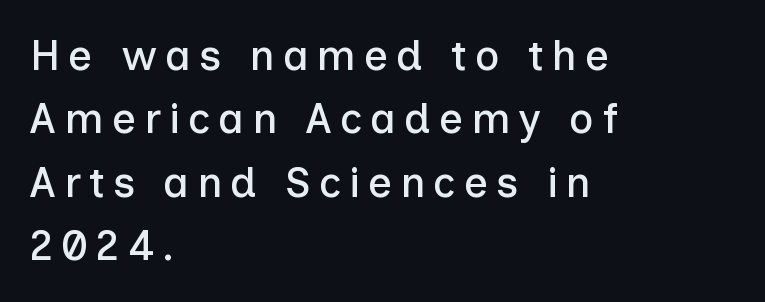
The image shows 42 px sans-serif type, upright; set left-aligned, normal line spacing (1.51x), not underlined; low stroke contrast and a medium x-height.
